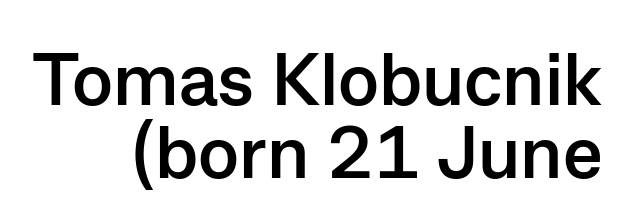
The image shows 75 px semibold sans-serif type, upright; set right-aligned, tight line spacing (0.98x), normal letter spacing, not underlined; low stroke contrast and a medium x-height.
